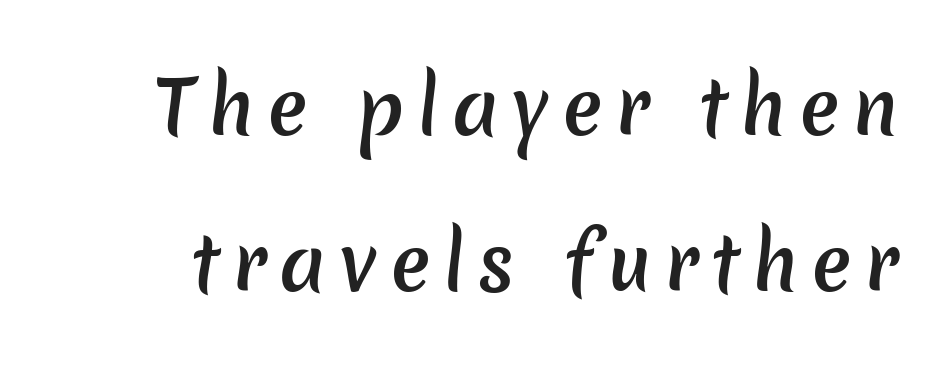
Q: Is the text bold? A: Semi-bold.
Q: Is the typeface a serif or a sans-serif typeface? A: Sans-serif.
Q: Is the text underlined? A: No.
Q: Is the spacing between lines tight, normal or loose? A: Loose.
Q: Width (condensed, normal, or wide)? A: Normal.
Q: Stroke contrast? A: Low.
Q: x-height? A: Medium.
Q: Monospaced? A: No.
